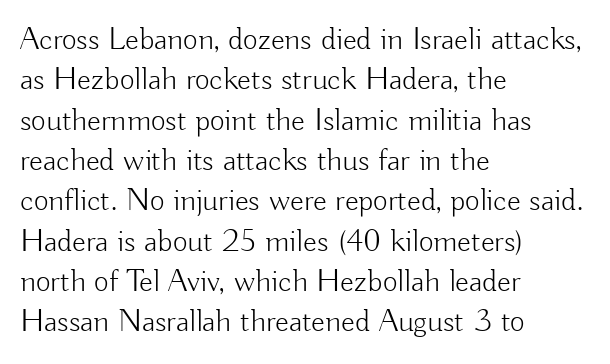
The image shows 32 px light sans-serif type, upright; set left-aligned, normal line spacing (1.26x), normal letter spacing, not underlined; low stroke contrast and a small x-height.
